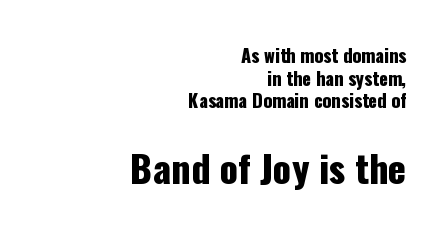
The image shows 37 px condensed sans-serif type, upright; set right-aligned, normal line spacing (1.26x), normal letter spacing, not underlined; the second (bottom) block is 2.06x larger; low stroke contrast and a medium x-height.
